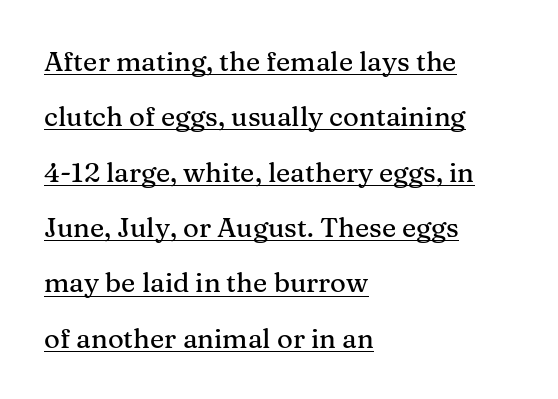
{"italic": "no", "underline": "yes", "align": "left", "line_spacing": "loose", "line_spacing_ratio": 2.05, "letter_spacing": "normal", "letter_spacing_em": 0.0, "glyph_px": 27}
